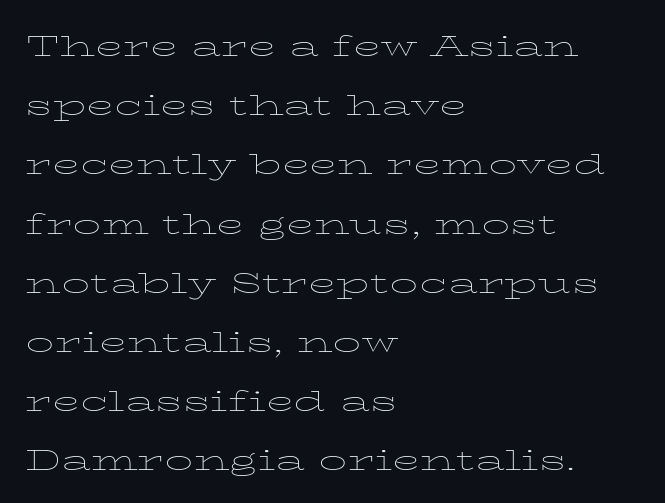
{"italic": "no", "bold": "no", "weight": "thin", "width": "wide", "stroke_contrast": "low", "x_height": "medium", "monospaced": "no", "underline": "no", "align": "left", "line_spacing": "normal", "line_spacing_ratio": 1.6, "letter_spacing": "normal", "letter_spacing_em": 0.0, "glyph_px": 37}
